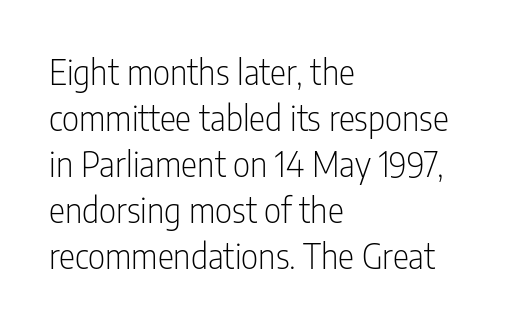
{"serif": "no", "italic": "no", "bold": "no", "weight": "light", "width": "condensed", "stroke_contrast": "low", "x_height": "medium", "monospaced": "no", "underline": "no", "align": "left", "line_spacing": "normal", "line_spacing_ratio": 1.35, "letter_spacing": "normal", "letter_spacing_em": 0.0, "glyph_px": 34}
